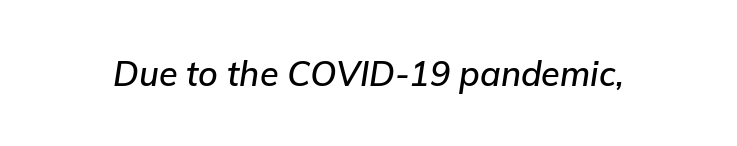
The string is rendered with underlining switched off. Each letter keeps its own natural width here, so spacing adapts to shape. The whole block is typeset with a tilt. Inter-character spacing is left at the font's built-in metrics.
